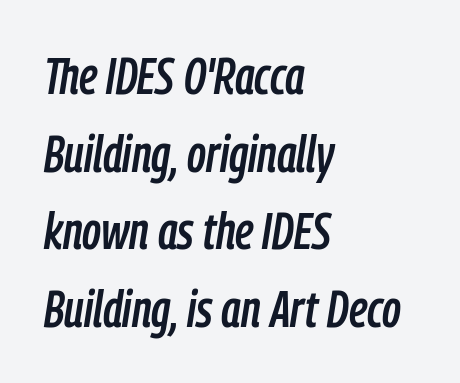
The image shows 51 px condensed type, italic (leaning right); set left-aligned, normal line spacing (1.52x), normal letter spacing, not underlined; low stroke contrast and a medium x-height.
